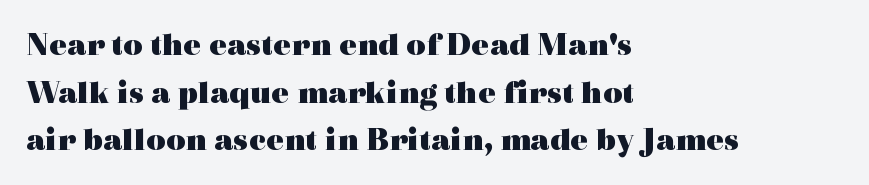
The image shows 33 px heavy, wide serif type, upright; set left-aligned, normal line spacing (1.44x), normal letter spacing, not underlined; a medium x-height.
